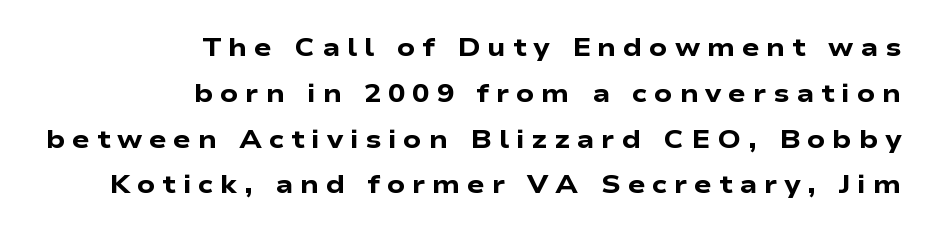
The image shows 26 px bold type, upright; set right-aligned, line spacing 1.76x, unusually wide letter spacing (+0.26 em), not underlined.
